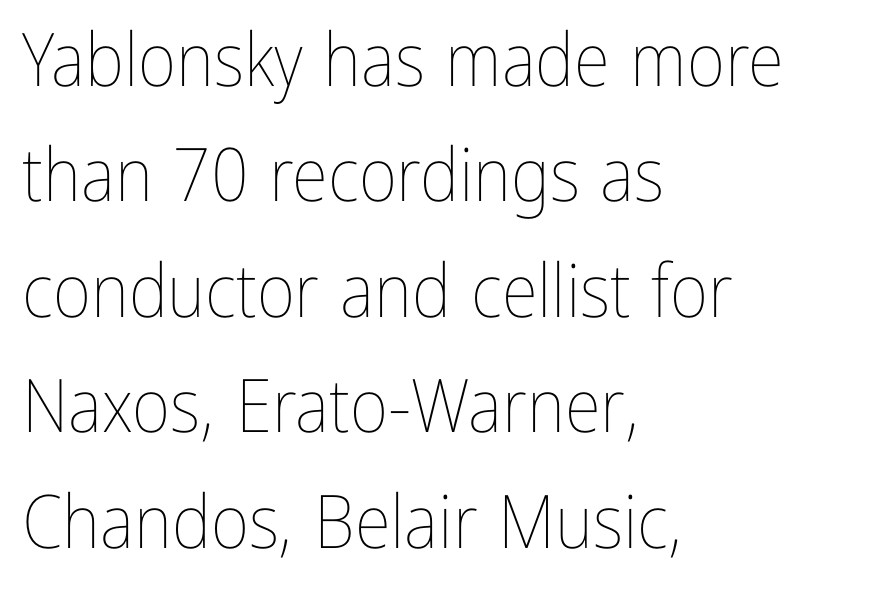
Proportional: the letters do not fall into vertical columns. The designer left line spacing at the default. Designer's note — italics off, roman on. The area under the type is left untouched. Is the type heavy? It reads as light-to-regular instead. How are the letters spaced? Ordinarily, with no added tracking.
